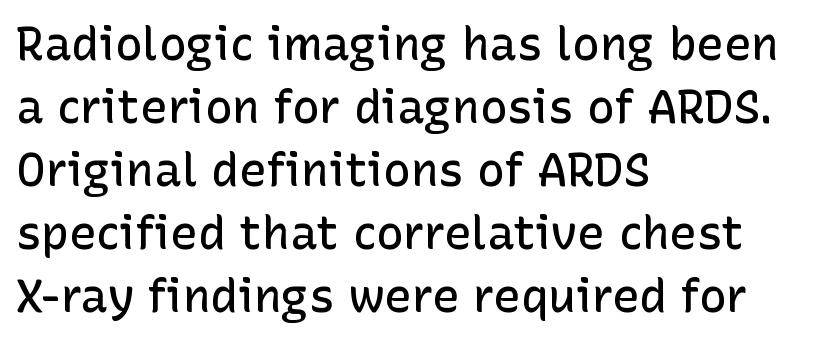
{"serif": "no", "italic": "no", "bold": "semi", "weight": "semibold", "width": "normal", "stroke_contrast": "low", "x_height": "medium", "monospaced": "no", "underline": "no", "align": "left", "line_spacing": "normal", "line_spacing_ratio": 1.37, "letter_spacing": "normal", "letter_spacing_em": 0.0, "glyph_px": 46}
